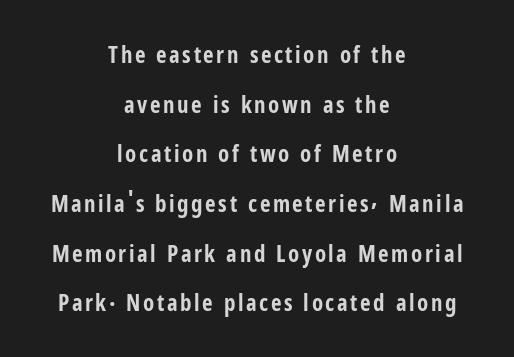
{"italic": "no", "bold": "yes", "underline": "no", "align": "center", "line_spacing": "loose", "line_spacing_ratio": 2.16, "glyph_px": 23}
